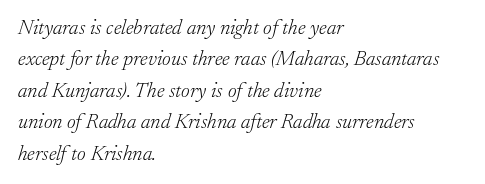
{"italic": "yes", "lean": "right", "slant_degrees": 17, "bold": "no", "underline": "no", "align": "left", "line_spacing": "normal", "line_spacing_ratio": 1.5, "letter_spacing": "normal", "letter_spacing_em": 0.0, "glyph_px": 21}
